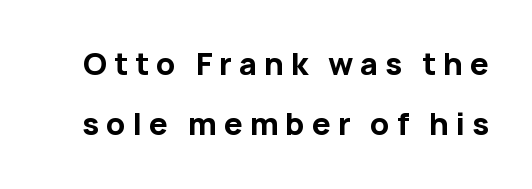
{"serif": "no", "italic": "no", "bold": "yes", "weight": "bold", "width": "normal", "stroke_contrast": "low", "x_height": "medium", "monospaced": "no", "underline": "no", "line_spacing": "loose", "line_spacing_ratio": 2.01, "letter_spacing": "wide", "letter_spacing_em": 0.23, "glyph_px": 30}
